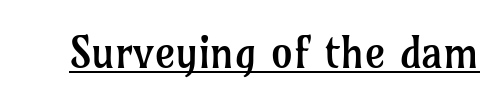
The passage shown is typeset with a serif family. The passage shown is typed in a proportional face where columns would drift. A roman cut, with each character standing at attention. How are the letters spaced? Ordinarily, with no added tracking.
